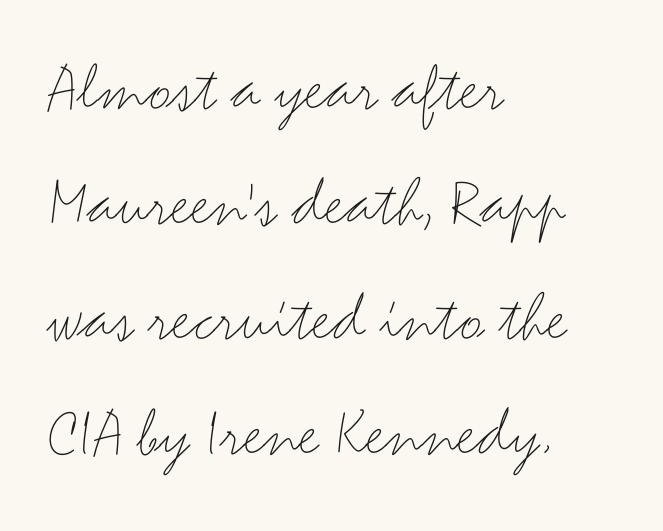
The image shows 71 px thin, wide sans-serif type; set left-aligned, normal line spacing (1.62x), normal letter spacing, not underlined; medium stroke contrast and a small x-height.
